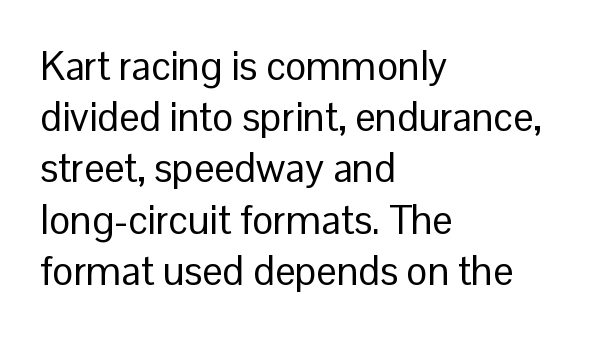
{"serif": "no", "italic": "no", "bold": "no", "weight": "regular", "width": "normal", "stroke_contrast": "low", "x_height": "medium", "monospaced": "no", "underline": "no", "align": "left", "line_spacing": "normal", "line_spacing_ratio": 1.28, "letter_spacing": "normal", "letter_spacing_em": 0.0, "glyph_px": 40}
